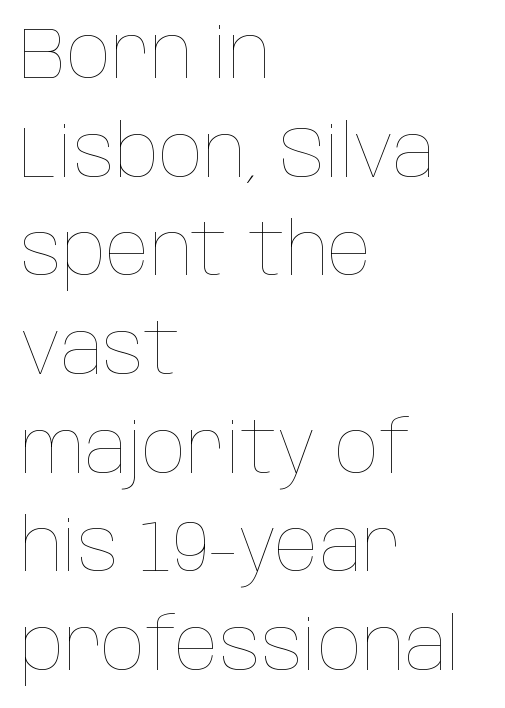
Q: Is the text bold? A: No.
Q: Is the text italic (slanted)? A: No, it is upright.
Q: Is the text underlined? A: No.
Q: How is the paragraph aligned? A: Left-aligned.
Q: Is the spacing between letters normal or unusually wide? A: Normal.
Q: Is the spacing between lines tight, normal or loose? A: Normal.
Q: Width (condensed, normal, or wide)? A: Condensed.
Q: Stroke contrast? A: Low.
Q: x-height? A: Large.
Q: Monospaced? A: No.
